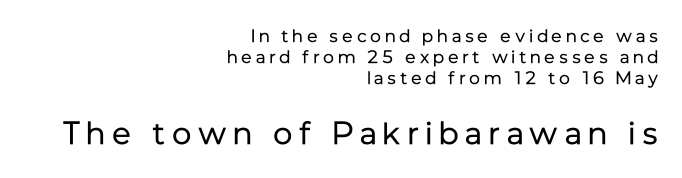
Q: Is the text bold? A: No.
Q: Is the text italic (slanted)? A: No, it is upright.
Q: Is the typeface a serif or a sans-serif typeface? A: Sans-serif.
Q: Is the text underlined? A: No.
Q: How is the paragraph aligned? A: Right-aligned.
Q: Is the spacing between letters normal or unusually wide? A: Unusually wide.
Q: Which block of text is set in a larger size, the first (top) or the second (bottom)? A: The second (bottom) one.
Q: Width (condensed, normal, or wide)? A: Normal.
Q: Stroke contrast? A: Low.
Q: x-height? A: Medium.
Q: Monospaced? A: No.
